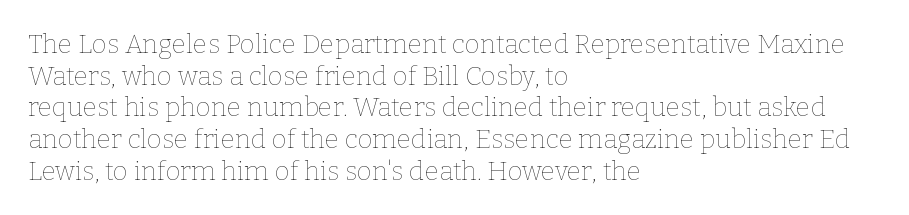
{"italic": "no", "bold": "no", "underline": "no", "align": "left", "line_spacing_ratio": 1.22, "letter_spacing": "normal", "letter_spacing_em": 0.0, "glyph_px": 26}
